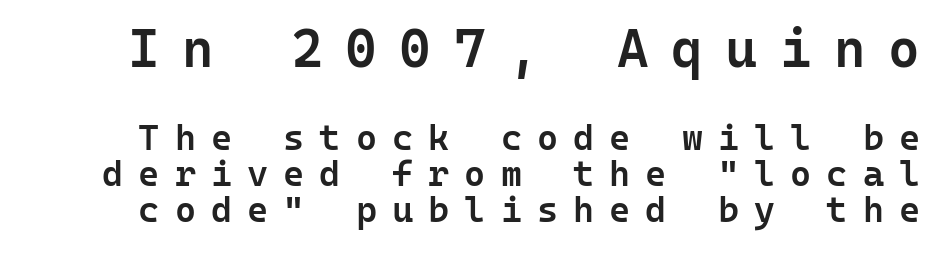
Typesetter's note: demi weight, one step under bold. Whoever set this made the first block the dominant, larger element. Nothing sits at the stroke ends, so this counts as sans-serif. Italic: no, the glyphs are upright roman. Clear beneath every line of the passage. You could only call the tracking loose — the letters float apart.
